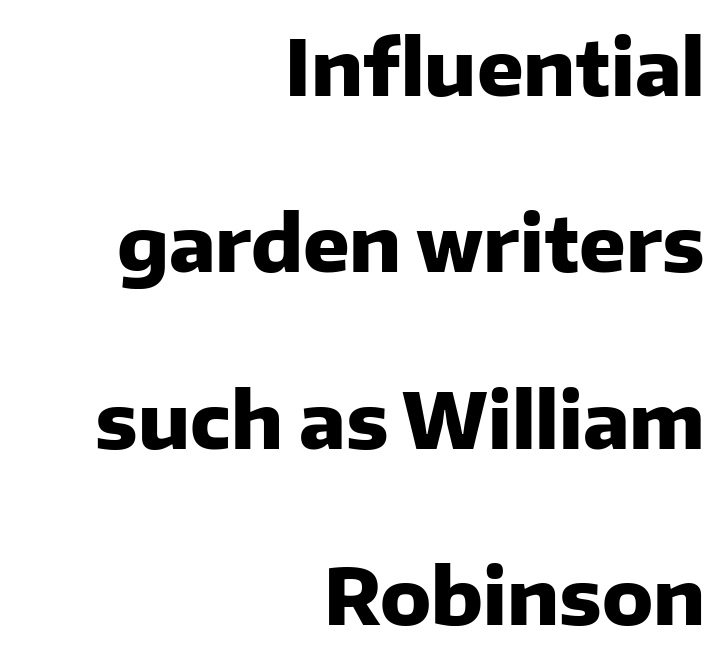
The image shows 77 px heavy sans-serif type, upright; set right-aligned, loose line spacing (2.29x), normal letter spacing, not underlined; low stroke contrast and a medium x-height.
